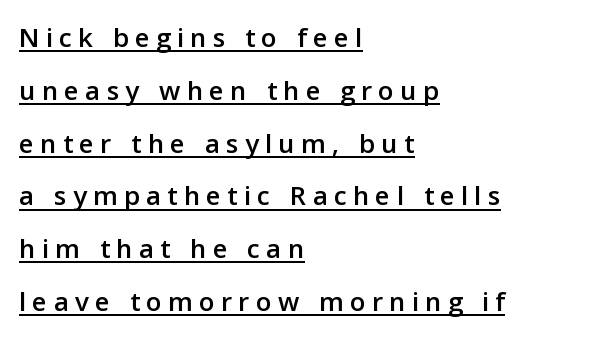
Q: Is the text italic (slanted)? A: No, it is upright.
Q: Is the typeface a serif or a sans-serif typeface? A: Sans-serif.
Q: Is the text underlined? A: Yes.
Q: How is the paragraph aligned? A: Left-aligned.
Q: Is the spacing between letters normal or unusually wide? A: Unusually wide.
Q: Width (condensed, normal, or wide)? A: Normal.
Q: Stroke contrast? A: Low.
Q: x-height? A: Medium.
Q: Monospaced? A: No.
